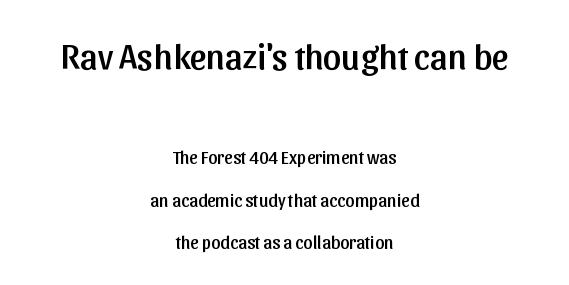
The image shows 36 px sans-serif type, upright; set centered, loose line spacing (2.35x), normal letter spacing, not underlined; the first (top) block is 2.0x larger; low stroke contrast and a medium x-height.
